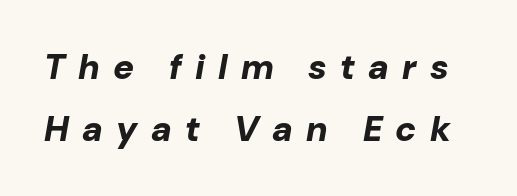
The image shows 35 px bold type, italic (leaning right); set line spacing 1.77x, unusually wide letter spacing (+0.38 em), not underlined; low stroke contrast and a medium x-height.
